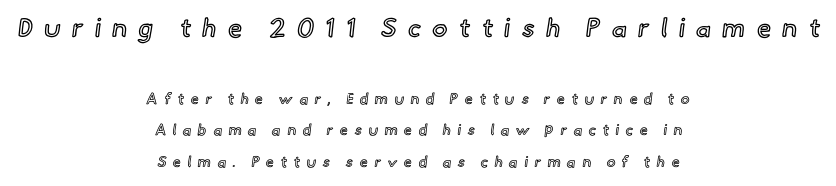
These lines are centered, leaving both edges ragged. The passage shown stacks its lines with a broad gap. This layout puts the oversized block above and the modest block below. Anything drawn beneath the words? Only blank space. Display-style spreading of the glyphs; the letterfit is very open.
